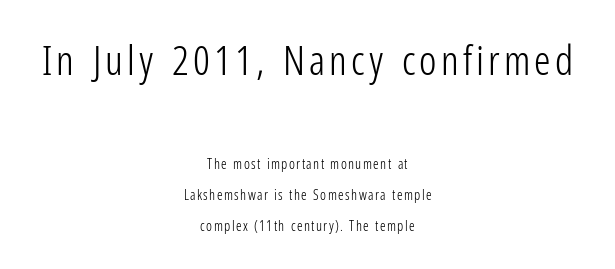
Q: Is the text bold? A: No.
Q: Is the text italic (slanted)? A: No, it is upright.
Q: Is the typeface a serif or a sans-serif typeface? A: Sans-serif.
Q: Is the text underlined? A: No.
Q: How is the paragraph aligned? A: Centered.
Q: Is the spacing between lines tight, normal or loose? A: Loose.
Q: Which block of text is set in a larger size, the first (top) or the second (bottom)? A: The first (top) one.
Q: Width (condensed, normal, or wide)? A: Condensed.
Q: Stroke contrast? A: Low.
Q: x-height? A: Medium.
Q: Monospaced? A: No.
